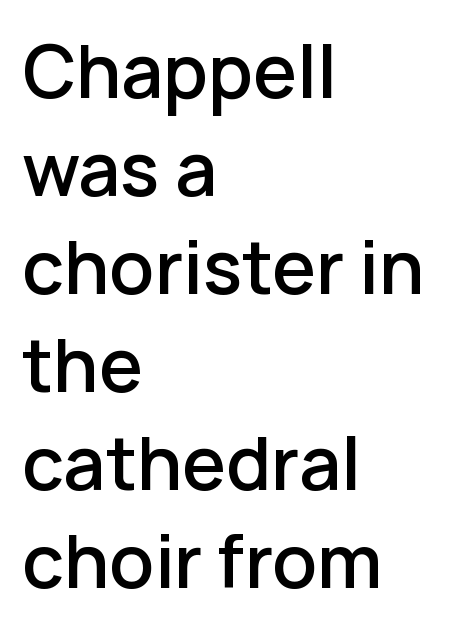
Q: Is the text bold? A: Semi-bold.
Q: Is the text italic (slanted)? A: No, it is upright.
Q: Is the typeface a serif or a sans-serif typeface? A: Sans-serif.
Q: Is the text underlined? A: No.
Q: How is the paragraph aligned? A: Left-aligned.
Q: Is the spacing between letters normal or unusually wide? A: Normal.
Q: Is the spacing between lines tight, normal or loose? A: Normal.
Q: Width (condensed, normal, or wide)? A: Normal.
Q: Stroke contrast? A: Low.
Q: x-height? A: Medium.
Q: Monospaced? A: No.
